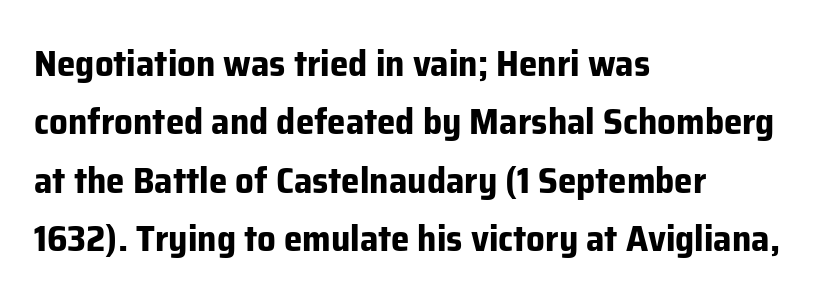
Q: Is the text bold? A: Yes.
Q: Is the text italic (slanted)? A: No, it is upright.
Q: Is the typeface a serif or a sans-serif typeface? A: Sans-serif.
Q: Is the text underlined? A: No.
Q: How is the paragraph aligned? A: Left-aligned.
Q: Is the spacing between letters normal or unusually wide? A: Normal.
Q: Is the spacing between lines tight, normal or loose? A: Normal.
Q: Width (condensed, normal, or wide)? A: Normal.
Q: Stroke contrast? A: Low.
Q: x-height? A: Medium.
Q: Monospaced? A: No.
